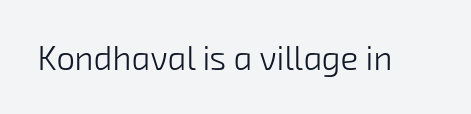
The image shows 33 px light sans-serif type; set normal letter spacing, not underlined; low stroke contrast and a medium x-height.
